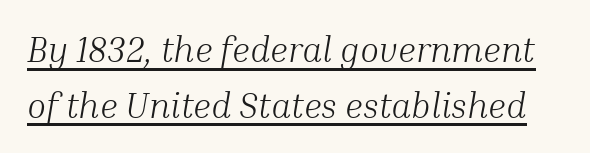
The image shows 35 px light serif type, italic (leaning right); set normal line spacing (1.59x), normal letter spacing, underlined; medium stroke contrast and a medium x-height.
